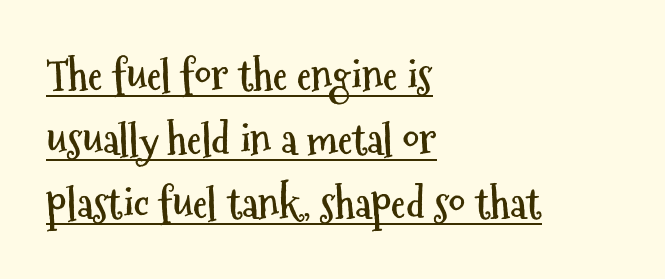
A typesetter would call this zero additional tracking. Rows of type keep a routine distance in the vertical direction. The axis of the letterforms is exactly vertical. The rendered words wear a rule along their underside.
